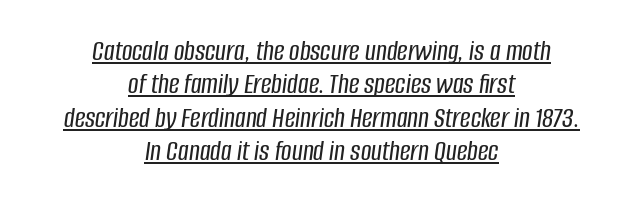
{"italic": "yes", "lean": "right", "slant_degrees": 8, "width": "condensed", "stroke_contrast": "low", "x_height": "large", "monospaced": "no", "underline": "yes", "align": "center", "line_spacing": "tight", "line_spacing_ratio": 1.15, "letter_spacing": "normal", "letter_spacing_em": 0.0, "glyph_px": 29}
